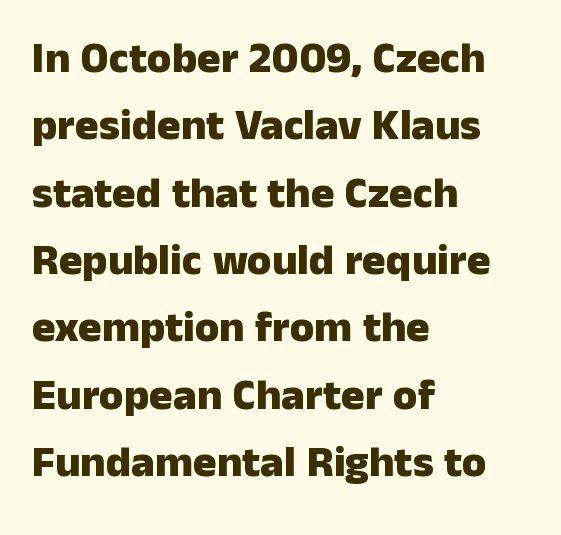
The image shows 44 px heavy sans-serif type, upright; set left-aligned, normal line spacing (1.53x), normal letter spacing, not underlined; low stroke contrast and a medium x-height.
